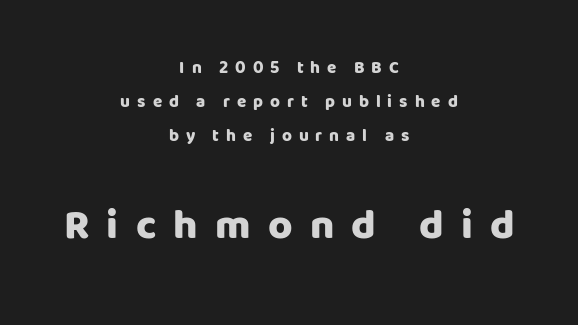
Q: Is the text bold? A: Yes.
Q: Is the text italic (slanted)? A: No, it is upright.
Q: Is the typeface a serif or a sans-serif typeface? A: Sans-serif.
Q: Is the text underlined? A: No.
Q: How is the paragraph aligned? A: Centered.
Q: Is the spacing between letters normal or unusually wide? A: Unusually wide.
Q: Is the spacing between lines tight, normal or loose? A: Loose.
Q: Which block of text is set in a larger size, the first (top) or the second (bottom)? A: The second (bottom) one.
Q: Width (condensed, normal, or wide)? A: Normal.
Q: Stroke contrast? A: Low.
Q: x-height? A: Large.
Q: Monospaced? A: No.
